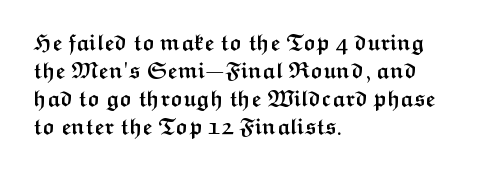
Q: Is the text bold? A: Yes.
Q: Is the text italic (slanted)? A: No, it is upright.
Q: Is the text underlined? A: No.
Q: How is the paragraph aligned? A: Left-aligned.
Q: Is the spacing between letters normal or unusually wide? A: Normal.
Q: Is the spacing between lines tight, normal or loose? A: Normal.
